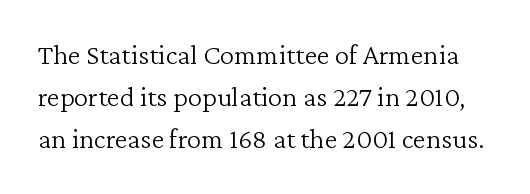
{"serif": "yes", "italic": "no", "bold": "no", "weight": "light", "width": "normal", "stroke_contrast": "low", "x_height": "medium", "monospaced": "no", "underline": "no", "line_spacing": "normal", "line_spacing_ratio": 1.45, "letter_spacing": "normal", "letter_spacing_em": 0.0, "glyph_px": 29}
